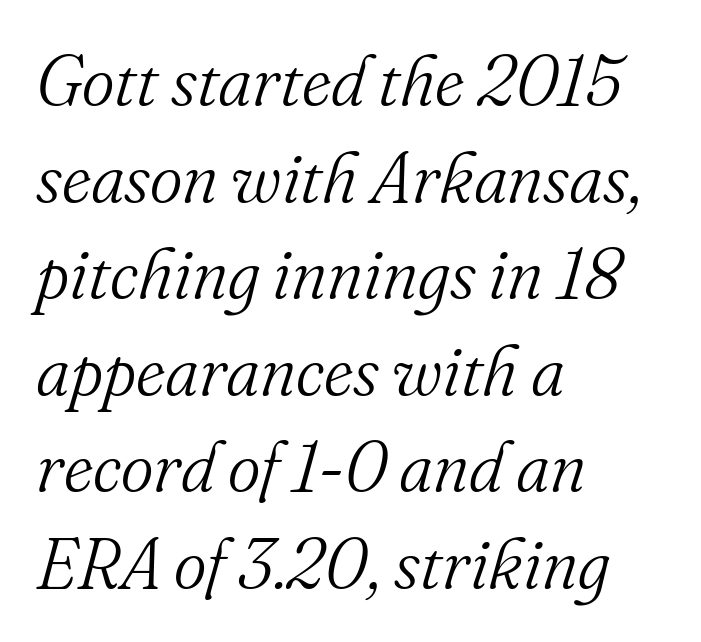
A typesetter would call this proportional, since set widths differ per character. Horizontally, the lines are justified to the leading edge only. In terms of posture, this sample is oblique. Letterform terminals end in serifs throughout the passage. No letter is thick-stroked: the sample isn't bold.
